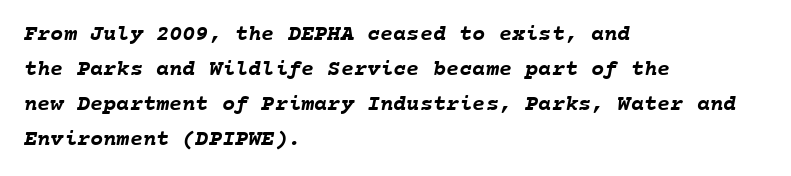
Q: Is the text bold? A: Yes.
Q: Is the text underlined? A: No.
Q: How is the paragraph aligned? A: Left-aligned.
Q: Is the spacing between letters normal or unusually wide? A: Normal.
Q: Is the spacing between lines tight, normal or loose? A: Normal.
